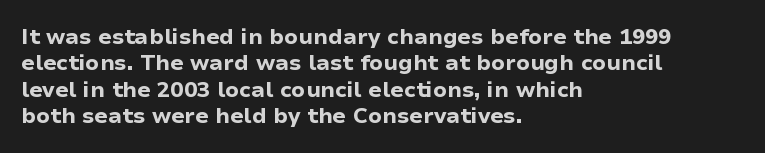
{"italic": "no", "bold": "yes", "underline": "no", "align": "left", "line_spacing_ratio": 1.2, "letter_spacing": "normal", "letter_spacing_em": 0.0, "glyph_px": 22}
